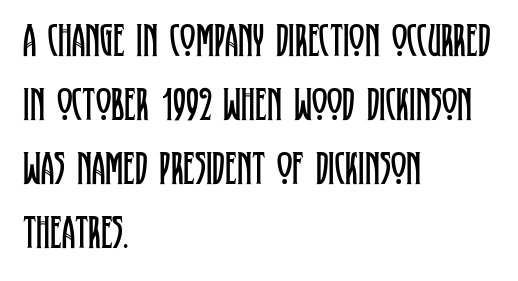
Q: Is the text bold? A: No.
Q: Is the text italic (slanted)? A: No, it is upright.
Q: Is the typeface a serif or a sans-serif typeface? A: Serif.
Q: Is the text underlined? A: No.
Q: How is the paragraph aligned? A: Left-aligned.
Q: Is the spacing between letters normal or unusually wide? A: Normal.
Q: Is the spacing between lines tight, normal or loose? A: Normal.
Q: Width (condensed, normal, or wide)? A: Condensed.
Q: Stroke contrast? A: Low.
Q: x-height? A: Large.
Q: Monospaced? A: No.
